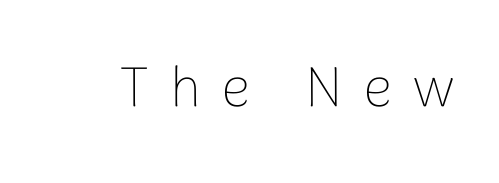
These lines are rendered in a variable-pitch font. Nothing sits at the stroke ends, so this counts as sans-serif. Bold? No — there's no thickening of the strokes. Style check: upright.
